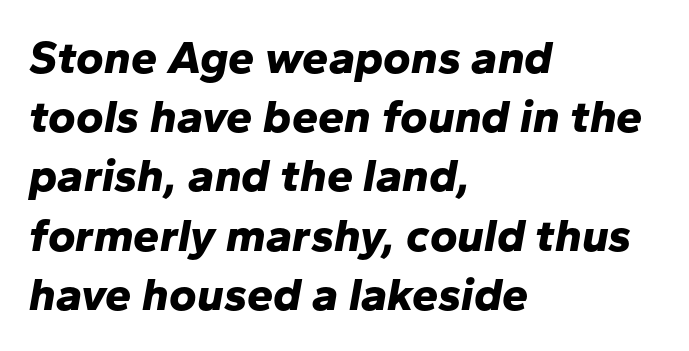
Q: Is the text bold? A: Yes.
Q: Is the text italic (slanted)? A: Yes, it leans right by about 10 degrees.
Q: Is the text underlined? A: No.
Q: How is the paragraph aligned? A: Left-aligned.
Q: Is the spacing between letters normal or unusually wide? A: Normal.
Q: Is the spacing between lines tight, normal or loose? A: Normal.
Q: Width (condensed, normal, or wide)? A: Normal.
Q: Stroke contrast? A: Low.
Q: x-height? A: Medium.
Q: Monospaced? A: No.
